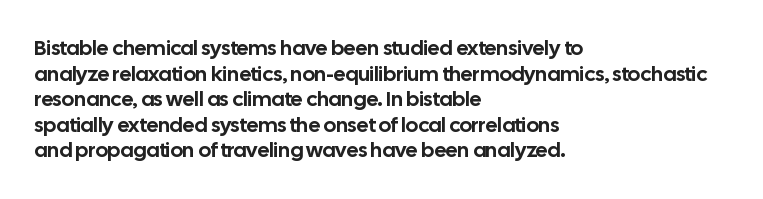
Line beginnings align vertically; line endings do not. Posture: vertical. A typesetter would call this zero additional tracking. The baseline area is clear.
